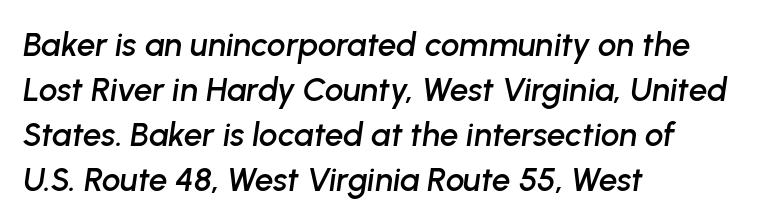
Q: Is the text italic (slanted)? A: Yes, it leans right by about 8 degrees.
Q: Is the text underlined? A: No.
Q: How is the paragraph aligned? A: Left-aligned.
Q: Is the spacing between letters normal or unusually wide? A: Normal.
Q: Is the spacing between lines tight, normal or loose? A: Normal.
Q: Width (condensed, normal, or wide)? A: Normal.
Q: Stroke contrast? A: Low.
Q: x-height? A: Medium.
Q: Monospaced? A: No.
